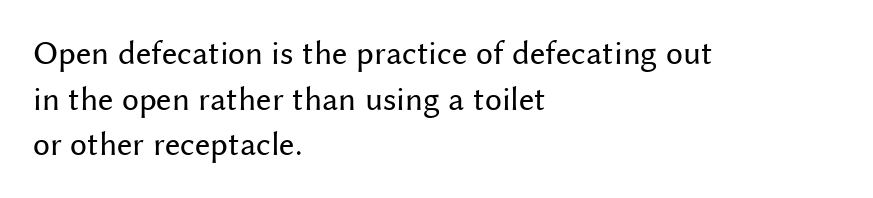
Q: Is the text bold? A: No.
Q: Is the text italic (slanted)? A: No, it is upright.
Q: Is the typeface a serif or a sans-serif typeface? A: Sans-serif.
Q: Is the text underlined? A: No.
Q: How is the paragraph aligned? A: Left-aligned.
Q: Is the spacing between letters normal or unusually wide? A: Normal.
Q: Is the spacing between lines tight, normal or loose? A: Normal.
Q: Width (condensed, normal, or wide)? A: Normal.
Q: Stroke contrast? A: Medium.
Q: x-height? A: Medium.
Q: Monospaced? A: No.
